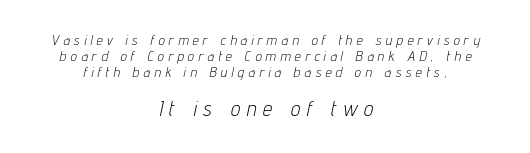
The image shows 21 px text type, italic (leaning right); set centered, tight line spacing (1.13x), unusually wide letter spacing (+0.32 em), not underlined; the second (bottom) block is 1.5x larger.
